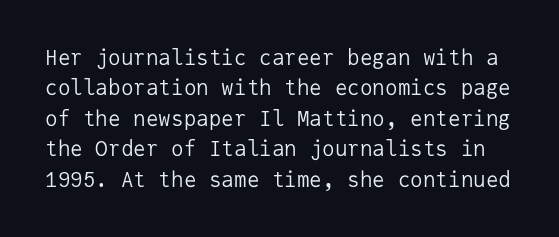
Q: Is the text bold? A: No.
Q: Is the text italic (slanted)? A: No, it is upright.
Q: Is the text underlined? A: No.
Q: Is the spacing between letters normal or unusually wide? A: Normal.
Q: Is the spacing between lines tight, normal or loose? A: Normal.
